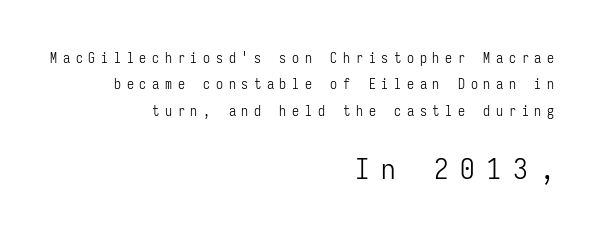
{"serif": "no", "italic": "no", "bold": "no", "weight": "light", "width": "condensed", "stroke_contrast": "low", "x_height": "medium", "monospaced": "yes", "underline": "no", "align": "right", "line_spacing_ratio": 1.88, "letter_spacing": "wide", "letter_spacing_em": 0.41, "larger_block": "second", "size_ratio": 2.07, "glyph_px": 29}
